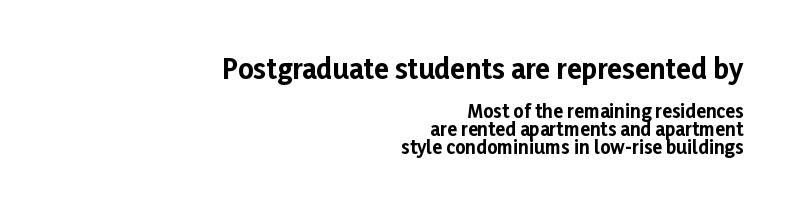
The earlier block is typeset at a bigger size than the later block. The paragraph has a hard right edge and a soft left edge. Standard letterfit; no display-style spreading of the glyphs. Successive baselines arrive quickly, one right under another.
